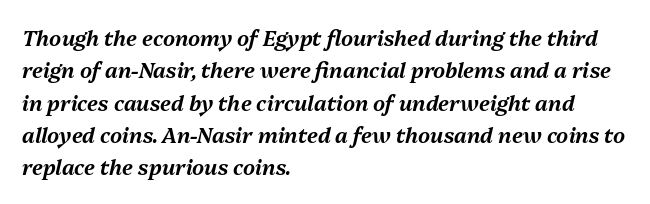
A typesetter would mark this as italic. Typeset ragged right — the left edge is the straight one. A typesetter would call this zero additional tracking. Check the space under the baseline: it is left empty.
